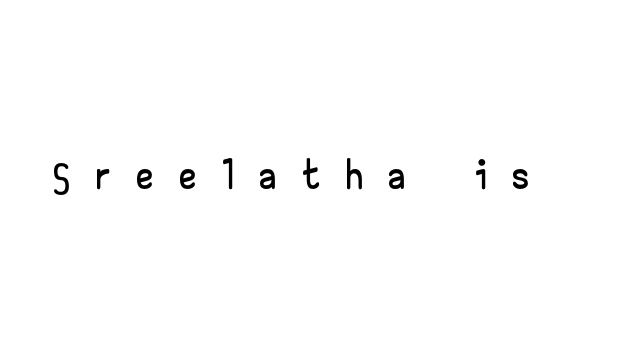
Words appear elongated and porous because spacing is wide. Each letter's strokes conclude bluntly, with no projecting serifs. Spacing verdict: proportional, widths tailored to each character. The space directly below the letters is spotless.
